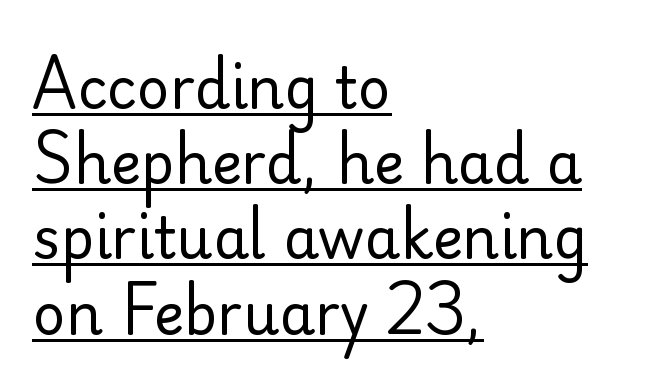
The image shows 57 px regular-weight sans-serif type, upright; set left-aligned, normal line spacing (1.32x), normal letter spacing, underlined; low stroke contrast and a small x-height.
